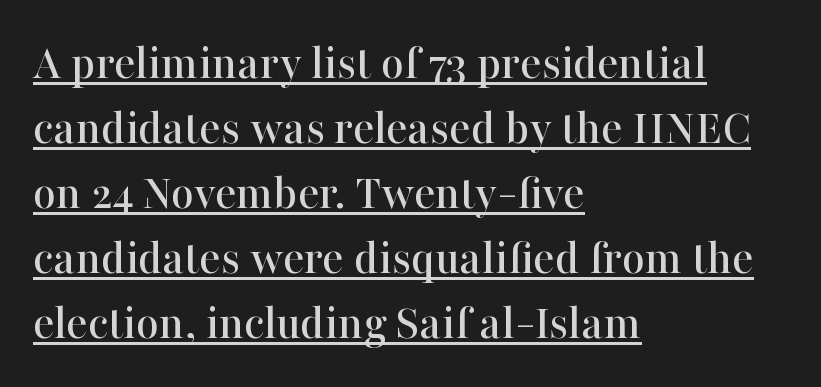
The face used here is proportionally spaced, like ordinary book or web type. Every word sits above its own underline. Every stem runs plumb, perpendicular to the baseline. No extra tracking has been applied to these lines. Observe the serifs anchoring each vertical stroke in this sample. The paragraph has a hard left edge and a soft right edge.
